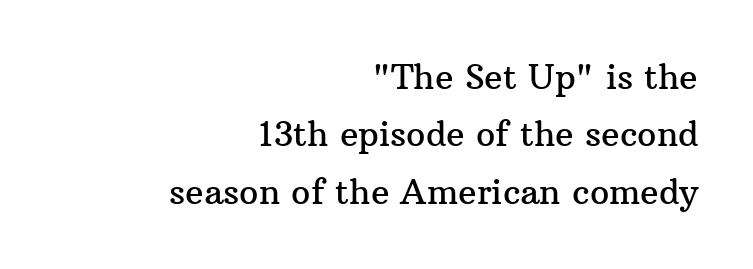
Nope, not italic — everything's standing straight. Reading down the column, the eye jumps a familiar distance to each next line. The paragraph has a hard right edge and a soft left edge. You could not count columns in this text — the font is proportionally spaced.
